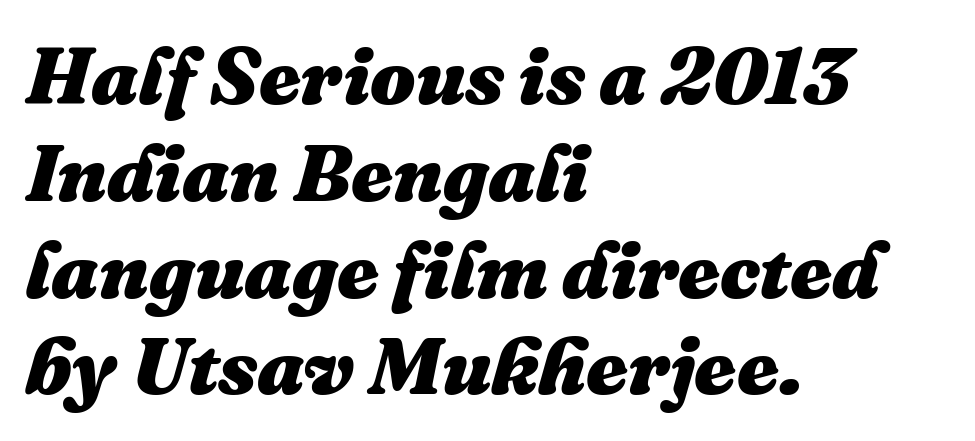
The image shows 80 px heavy type, italic (leaning right); set left-aligned, line spacing 1.21x, normal letter spacing, not underlined; medium stroke contrast and a medium x-height.
